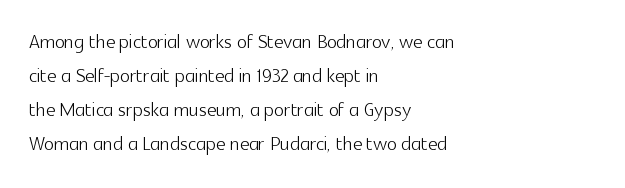
Q: Is the text bold? A: No.
Q: Is the text italic (slanted)? A: No, it is upright.
Q: Is the text underlined? A: No.
Q: How is the paragraph aligned? A: Left-aligned.
Q: Is the spacing between letters normal or unusually wide? A: Normal.
Q: Is the spacing between lines tight, normal or loose? A: Normal.
